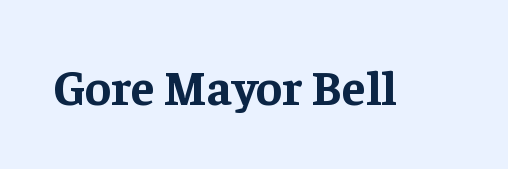
Does the type have serifs? Yes, each stem ends in a small foot. Looks like regular typesetting: each glyph gets only the width it needs. Honestly, the letter spacing is just normal — you wouldn't notice it. The specimen reads as upright at a glance. Emphasis by weight is at full strength: bold.
